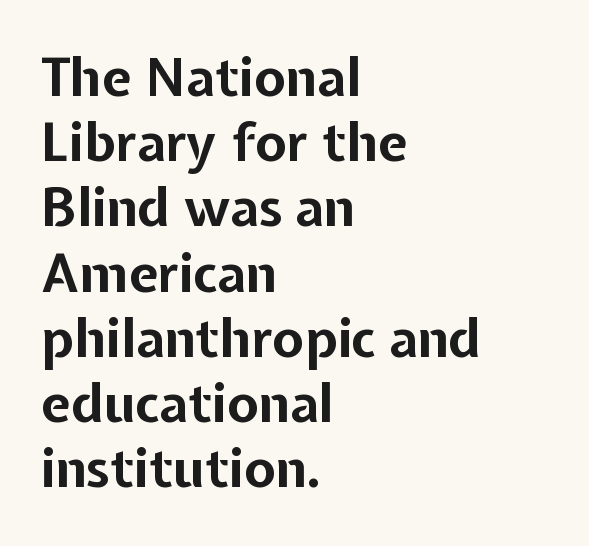
{"serif": "no", "italic": "no", "bold": "yes", "weight": "bold", "width": "normal", "stroke_contrast": "low", "x_height": "medium", "monospaced": "no", "underline": "no", "align": "left", "line_spacing_ratio": 1.23, "letter_spacing": "normal", "letter_spacing_em": 0.0, "glyph_px": 53}
